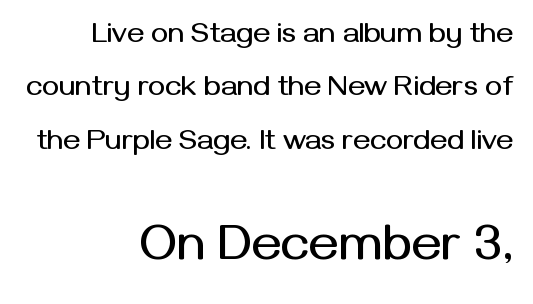
{"serif": "no", "italic": "no", "width": "normal", "stroke_contrast": "medium", "x_height": "medium", "monospaced": "no", "underline": "no", "align": "right", "line_spacing_ratio": 1.84, "letter_spacing": "normal", "letter_spacing_em": 0.0, "larger_block": "second", "size_ratio": 1.76, "glyph_px": 51}
